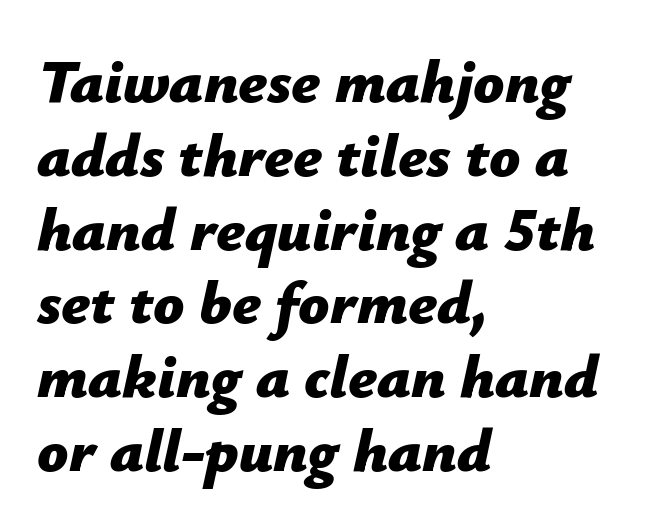
The font is running at its bold setting. Style check: oblique. Do the characters align in a grid? No, the font is proportional. This sample is left-justified, so line endings fall wherever the words run out. Only glyphs here, with clear space below each row.
